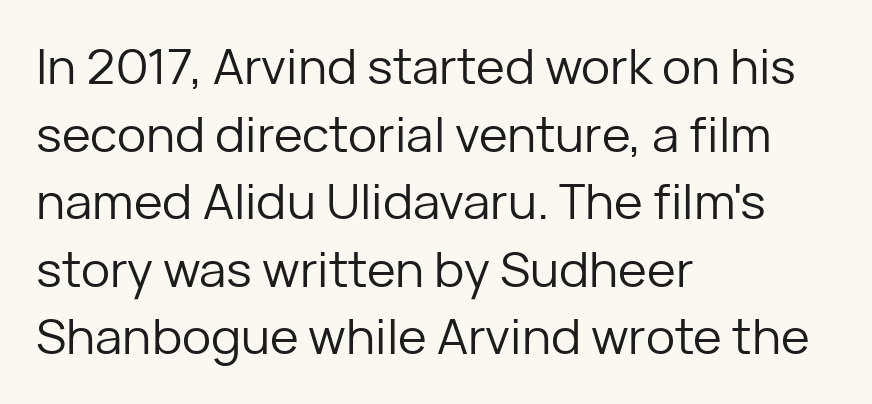
Observe the ordinary spacing: letters are neighbours, not strangers. The space directly below the letters is spotless. The rendering uses a moderate line-height, typical for paragraphs. Casual observation: everything's shoved over to the left. Note the varied advance widths — an 'i' is clearly narrower than an 'm'. The axis of the letterforms is exactly vertical.
